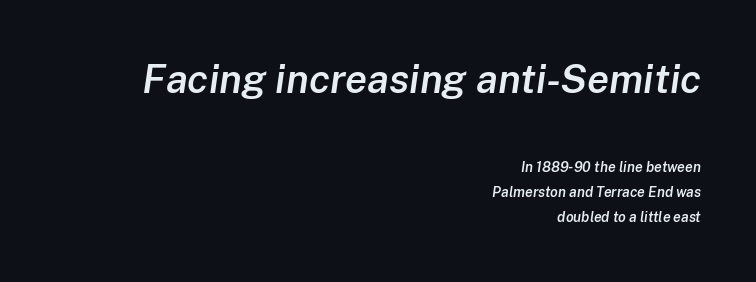
The image shows 40 px semibold type, italic (leaning right); set right-aligned, line spacing 1.78x, normal letter spacing, not underlined; the first (top) block is 2.86x larger; low stroke contrast and a medium x-height.
